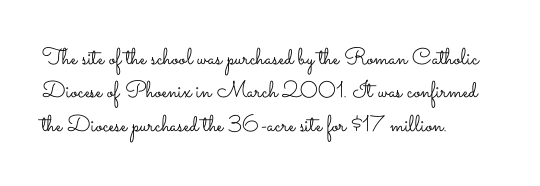
Q: Is the text bold? A: No.
Q: Is the text italic (slanted)? A: Yes.
Q: Is the text underlined? A: No.
Q: How is the paragraph aligned? A: Left-aligned.
Q: Is the spacing between letters normal or unusually wide? A: Normal.
Q: Is the spacing between lines tight, normal or loose? A: Normal.
